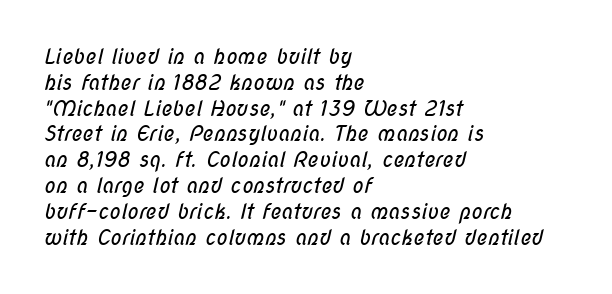
{"bold": "no", "underline": "no", "align": "left", "line_spacing_ratio": 1.23, "letter_spacing": "normal", "letter_spacing_em": 0.0, "glyph_px": 21}
